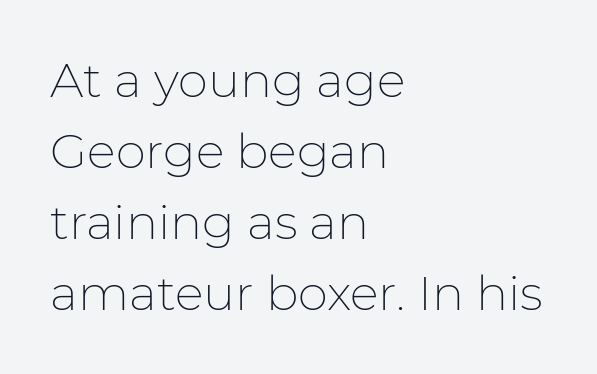
Q: Is the text bold? A: No.
Q: Is the text italic (slanted)? A: No, it is upright.
Q: Is the typeface a serif or a sans-serif typeface? A: Sans-serif.
Q: Is the text underlined? A: No.
Q: How is the paragraph aligned? A: Left-aligned.
Q: Is the spacing between letters normal or unusually wide? A: Normal.
Q: Is the spacing between lines tight, normal or loose? A: Normal.
Q: Width (condensed, normal, or wide)? A: Normal.
Q: Stroke contrast? A: Low.
Q: x-height? A: Medium.
Q: Monospaced? A: No.
